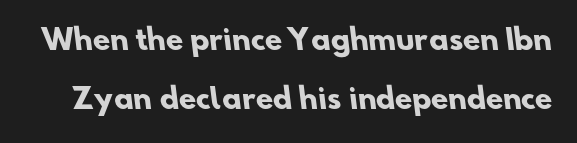
Q: Is the text bold? A: Yes.
Q: Is the typeface a serif or a sans-serif typeface? A: Sans-serif.
Q: Is the text underlined? A: No.
Q: Is the spacing between letters normal or unusually wide? A: Normal.
Q: Is the spacing between lines tight, normal or loose? A: Loose.
Q: Width (condensed, normal, or wide)? A: Normal.
Q: Stroke contrast? A: Low.
Q: x-height? A: Small.
Q: Monospaced? A: No.
